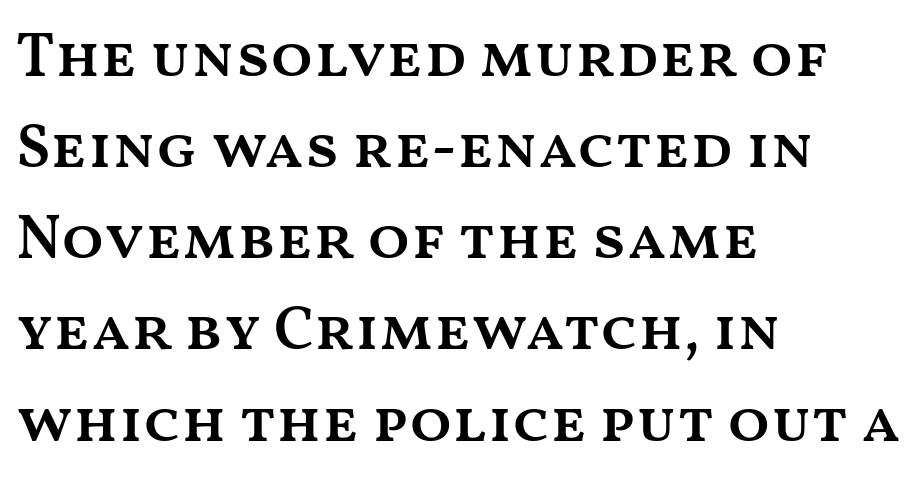
In terms of posture, this sample is upright. Each word holds together tightly as a unit, with standard inter-letter gaps. Each letter keeps its own natural width here, so spacing adapts to shape. Stroke thickness is moderately raised; the sample reads as semibold. These lines are set flush left with a ragged right edge. A normal amount of white space separates one row of letters from the next.
